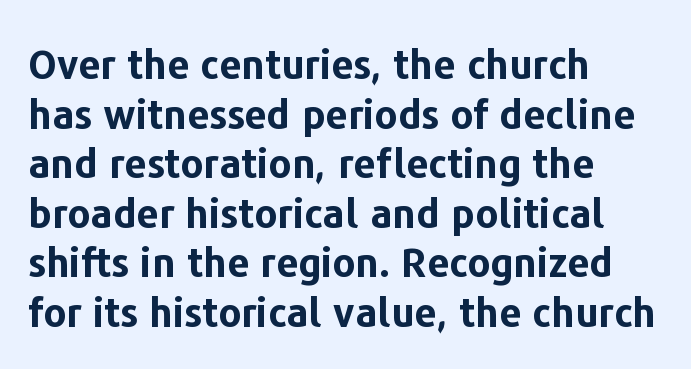
Notice how thick the strokes are: this is what a full bold looks like. Casual observation: everything's shoved over to the left. Character widths vary here, with narrow letters taking less room than wide ones. Plain, unruled lines of type. The axis of the letterforms is exactly vertical.
